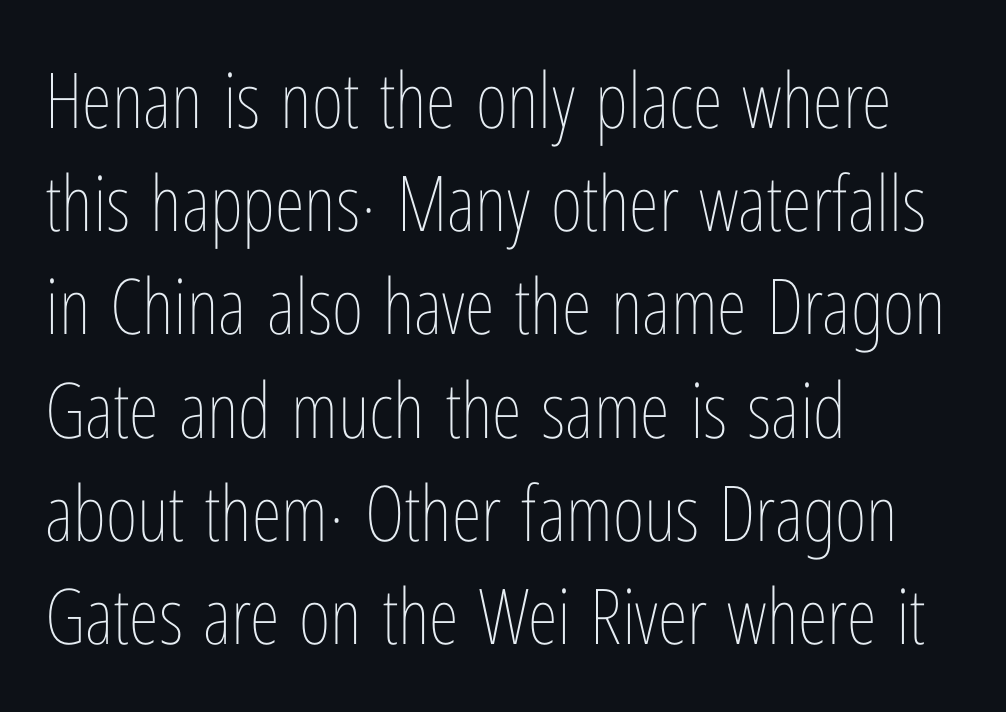
The image shows 77 px thin, condensed type, upright; set left-aligned, normal line spacing (1.34x), normal letter spacing, not underlined; low stroke contrast and a medium x-height.
